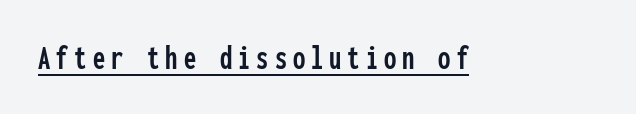
This sample carries an underscore along the baseline area. You could count columns in this text — the font is strictly monospaced. The passage shown is typeset with a sans-serif family. Every stem runs plumb, perpendicular to the baseline.
